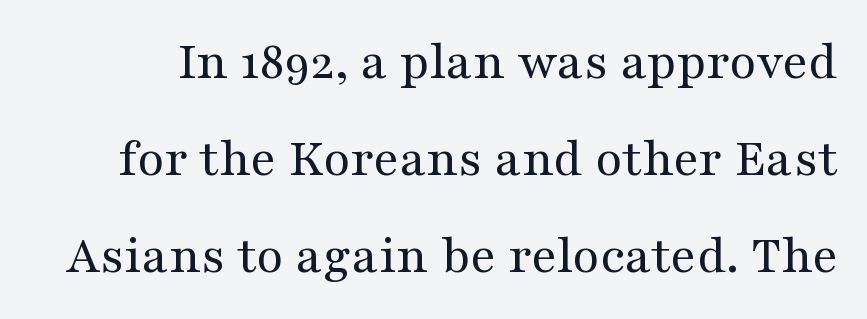
The image shows 55 px regular-weight, wide serif type, upright; set line spacing 1.76x, normal letter spacing, not underlined; medium stroke contrast and a medium x-height.
